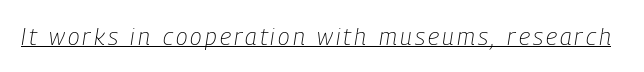
{"italic": "yes", "lean": "right", "slant_degrees": 9, "bold": "no", "underline": "yes", "glyph_px": 24}
